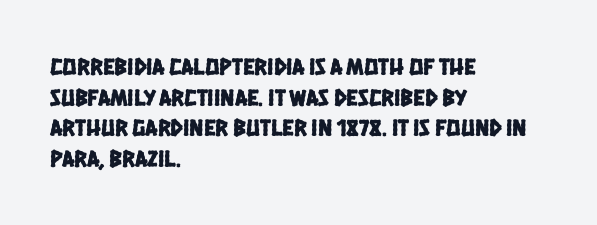
Each row of text sits above clean, open space. Here the glyphs are tracked normally, forming tight word shapes. Rows of type keep a routine distance in the vertical direction. Horizontally, the lines are justified to the leading edge only.
